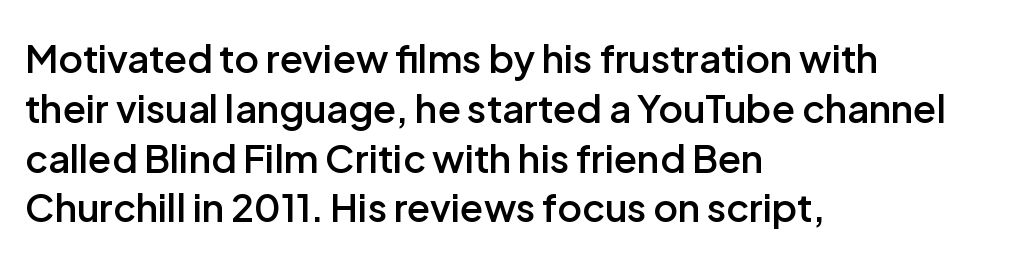
Do the letters lean? They stand straight. Moderately thickened strokes mark this as semibold type. This is sans-serif lettering, the kind often seen on screens and signage. The paragraph shown leans on its left margin. Here the designer chose a conventional face with non-uniform glyph widths. This block has exactly the height ordinary leading produces.
